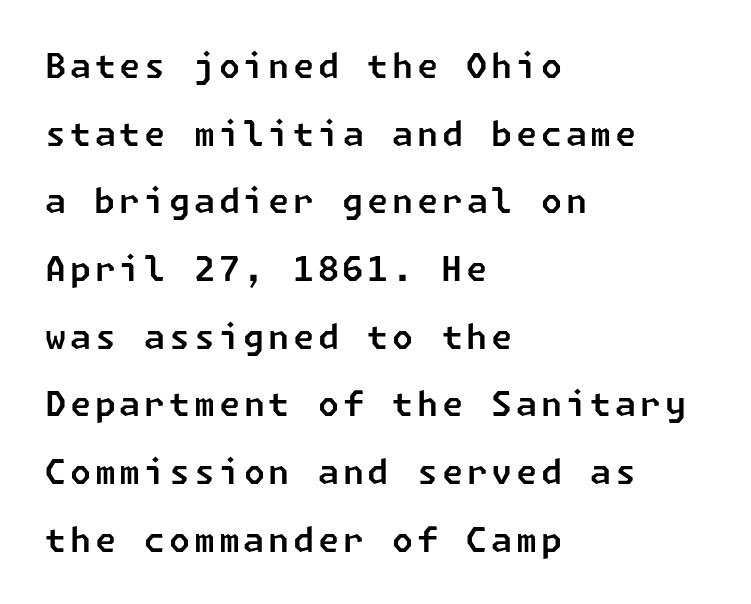
The foot of each line stays bare and open. This is sans-serif lettering, the kind often seen on screens and signage. What's the leading like? Stretched, with rows far apart. This sample is left-justified, so line endings fall wherever the words run out.
